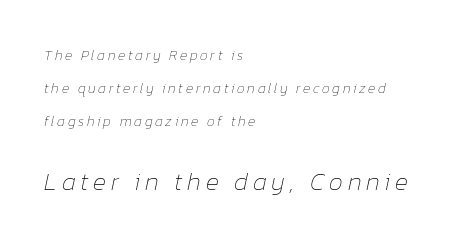
Every row of glyphs begins at an identical x-position on the left. Top chunk: small. Bottom chunk: large. If you drew a line through each stem, it would be angled. Any mark beneath the type? The region is blank.
